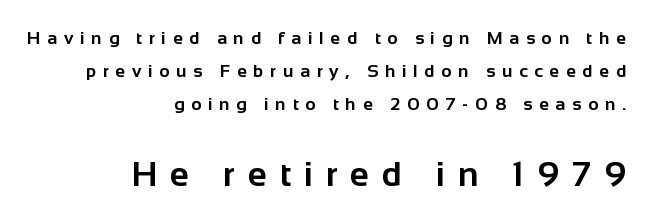
The image shows 35 px bold sans-serif type, upright; set right-aligned, line spacing 1.84x, unusually wide letter spacing (+0.37 em), not underlined; the second (bottom) block is 1.94x larger; low stroke contrast and a medium x-height.
